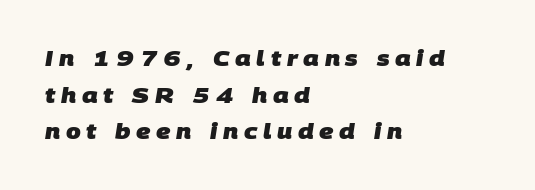
The gaps between neighbouring characters are conspicuously large. Glance below the letters and you will spot only blank space. Line starts are locked; line ends wander. Notice how thick the strokes are: this is what a full bold looks like.
